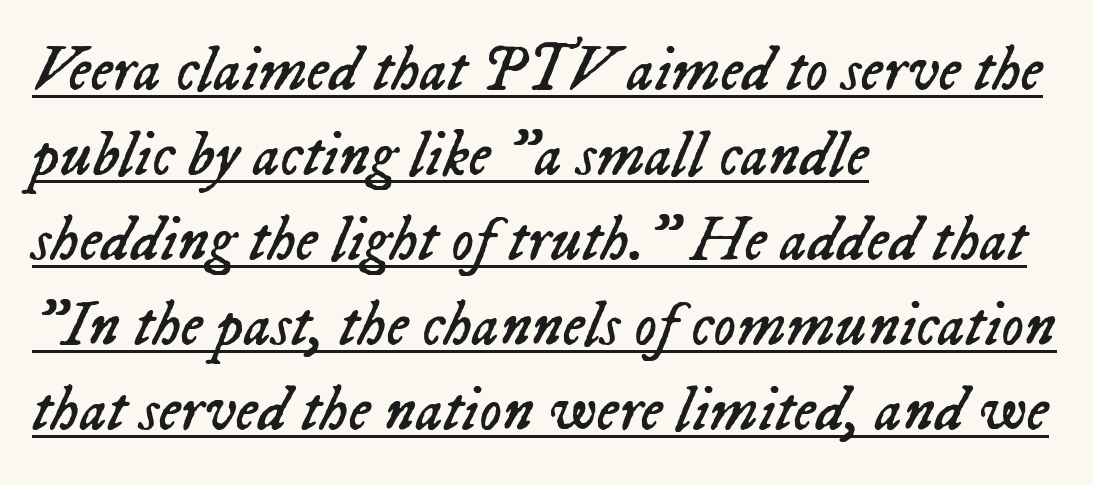
The image shows 63 px regular-weight type, italic (leaning right); set left-aligned, normal line spacing (1.35x), normal letter spacing, underlined; low stroke contrast and a medium x-height.
